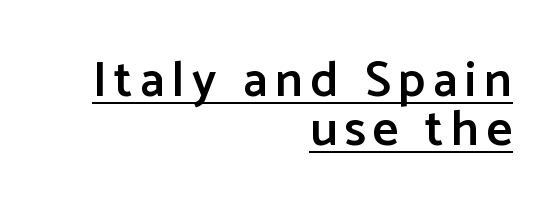
{"serif": "no", "italic": "no", "bold": "semi", "weight": "semibold", "width": "normal", "stroke_contrast": "low", "x_height": "medium", "monospaced": "no", "underline": "yes", "align": "right", "line_spacing": "tight", "line_spacing_ratio": 0.98, "glyph_px": 50}
